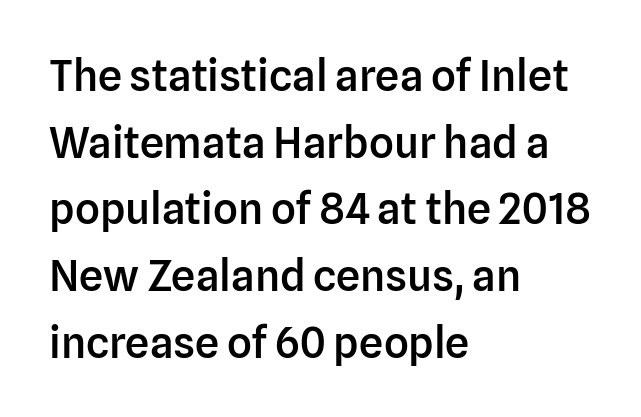
Q: Is the text bold? A: Semi-bold.
Q: Is the text italic (slanted)? A: No, it is upright.
Q: Is the typeface a serif or a sans-serif typeface? A: Sans-serif.
Q: Is the text underlined? A: No.
Q: How is the paragraph aligned? A: Left-aligned.
Q: Is the spacing between letters normal or unusually wide? A: Normal.
Q: Is the spacing between lines tight, normal or loose? A: Normal.
Q: Width (condensed, normal, or wide)? A: Normal.
Q: Stroke contrast? A: Low.
Q: x-height? A: Medium.
Q: Monospaced? A: No.
